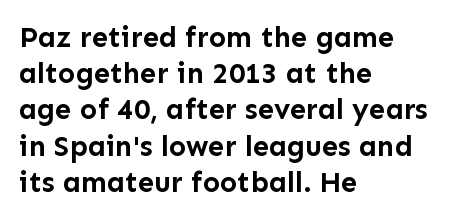
These lines are rendered in a variable-pitch font. Layout note: lines flush left. Descender tails drop into unmarked territory. Posture: upright roman. Is there much room between lines? A standard amount, neither cramped nor airy. The face used here is a sans, in the tradition of grotesques and geometrics.
